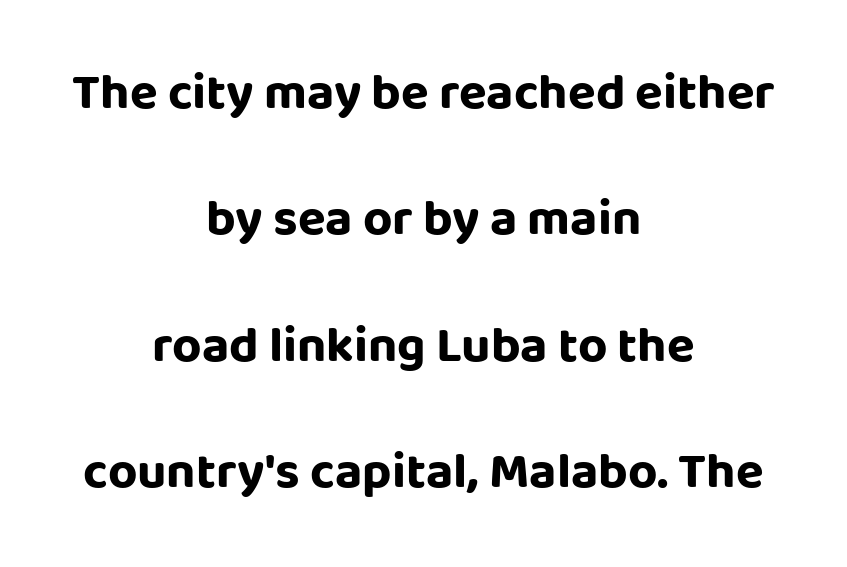
The image shows 51 px bold sans-serif type, upright; set centered, loose line spacing (2.48x), normal letter spacing, not underlined; low stroke contrast and a large x-height.
